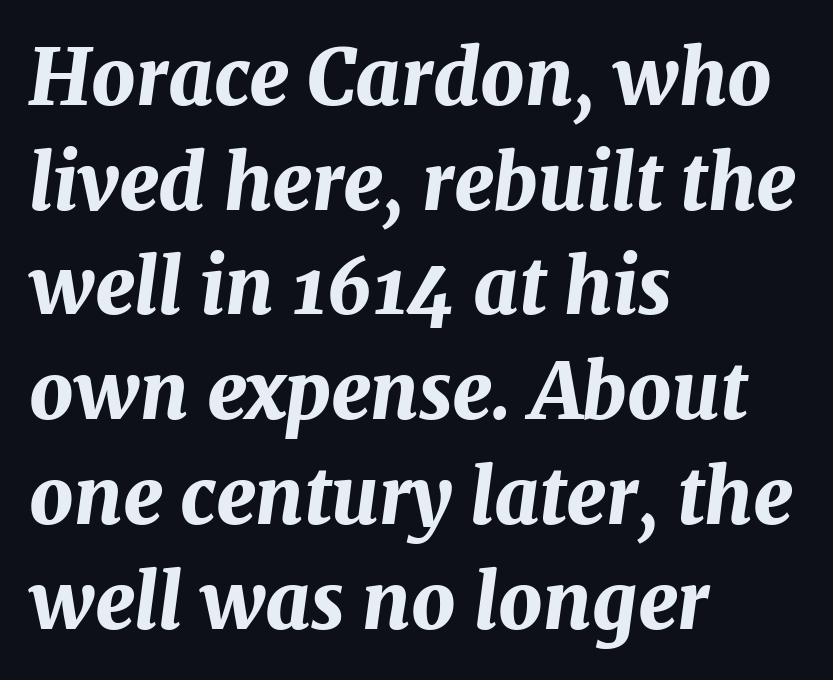
{"italic": "yes", "lean": "right", "slant_degrees": 7, "bold": "yes", "weight": "bold", "width": "normal", "stroke_contrast": "medium", "x_height": "medium", "monospaced": "no", "underline": "no", "align": "left", "line_spacing": "normal", "line_spacing_ratio": 1.36, "letter_spacing": "normal", "letter_spacing_em": 0.0, "glyph_px": 77}
